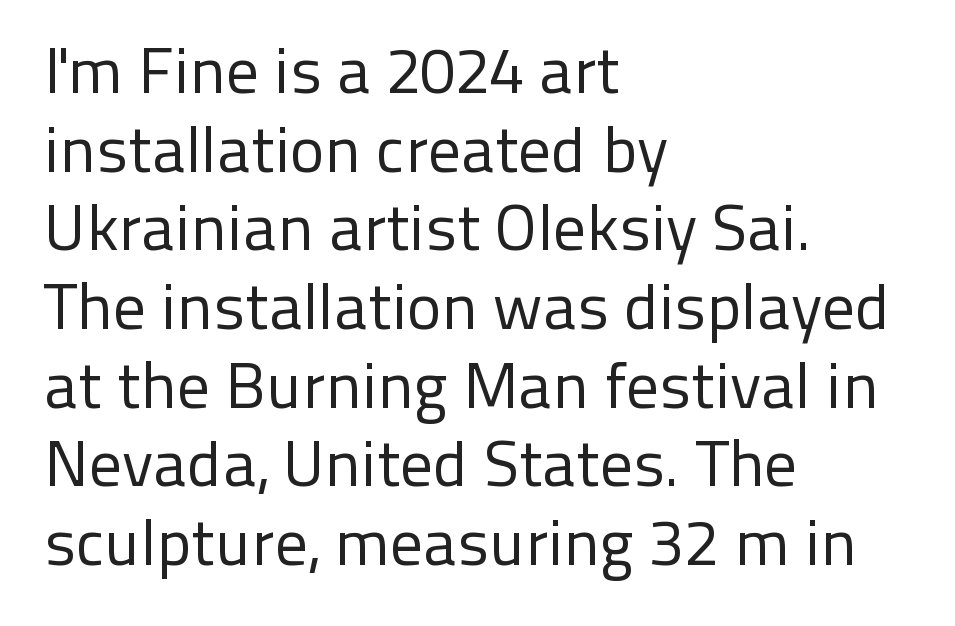
The glyphs in this specimen are sans serif. The font sits on the lighter half of the weight spectrum, regular included. The strip under each line holds only bare page. Characters follow at the spacing the type designer built in. Each letter keeps its own natural width here, so spacing adapts to shape. Alignment: flush left.
